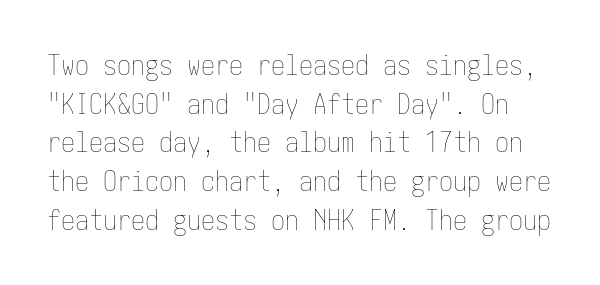
Q: Is the text bold? A: No.
Q: Is the text italic (slanted)? A: No, it is upright.
Q: Is the text underlined? A: No.
Q: Is the spacing between letters normal or unusually wide? A: Normal.
Q: Is the spacing between lines tight, normal or loose? A: Normal.
Q: Width (condensed, normal, or wide)? A: Condensed.
Q: Stroke contrast? A: Low.
Q: x-height? A: Medium.
